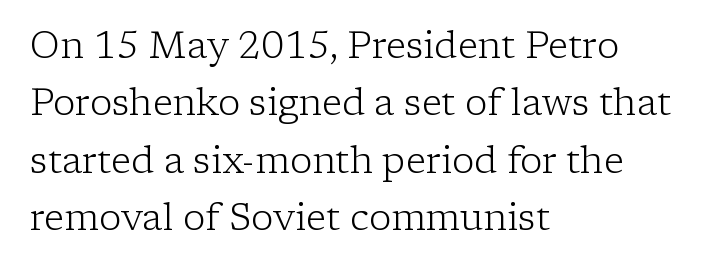
The image shows 37 px light serif type, upright; set left-aligned, normal line spacing (1.55x), normal letter spacing, not underlined; low stroke contrast and a medium x-height.
